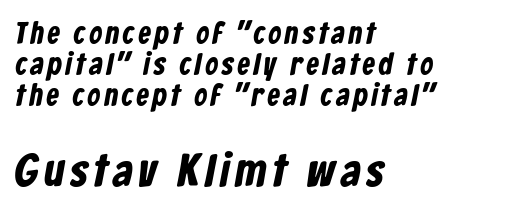
The image shows 46 px condensed sans-serif type; set left-aligned, tight line spacing (1.0x), not underlined; the second (bottom) block is 1.48x larger; low stroke contrast and a medium x-height.
